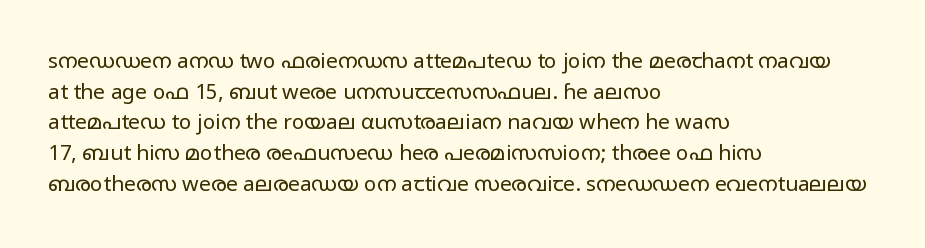
Q: Is the text bold? A: No.
Q: Is the text italic (slanted)? A: No, it is upright.
Q: Is the text underlined? A: No.
Q: How is the paragraph aligned? A: Left-aligned.
Q: Is the spacing between letters normal or unusually wide? A: Normal.
Q: Is the spacing between lines tight, normal or loose? A: Normal.
